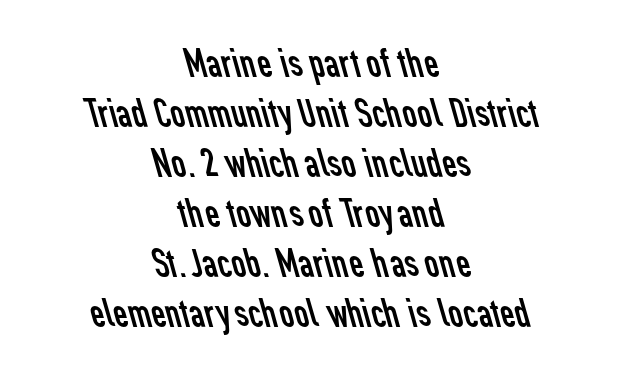
Q: Is the text bold? A: No.
Q: Is the typeface a serif or a sans-serif typeface? A: Sans-serif.
Q: Is the text underlined? A: No.
Q: How is the paragraph aligned? A: Centered.
Q: Is the spacing between letters normal or unusually wide? A: Normal.
Q: Is the spacing between lines tight, normal or loose? A: Normal.
Q: Width (condensed, normal, or wide)? A: Normal.
Q: Stroke contrast? A: Low.
Q: x-height? A: Medium.
Q: Monospaced? A: No.
